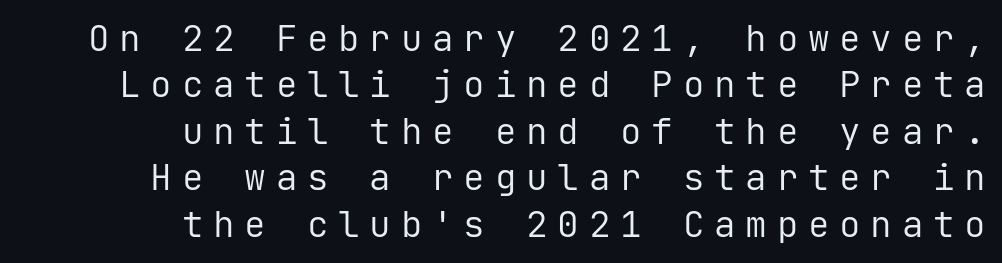
The image shows 36 px regular-weight sans-serif type, upright, monospaced; set right-aligned, normal line spacing (1.29x), unusually wide letter spacing (+0.27 em), not underlined; low stroke contrast and a medium x-height.
